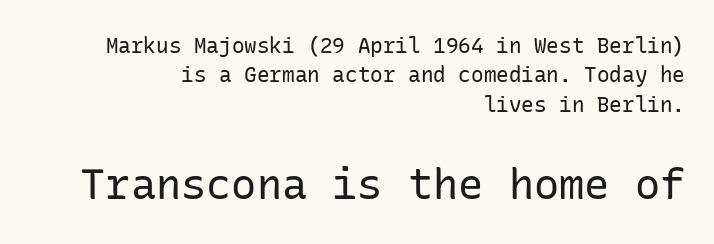
Q: Is the text bold? A: No.
Q: Is the text italic (slanted)? A: No, it is upright.
Q: Is the typeface a serif or a sans-serif typeface? A: Sans-serif.
Q: Is the text underlined? A: No.
Q: How is the paragraph aligned? A: Right-aligned.
Q: Is the spacing between letters normal or unusually wide? A: Normal.
Q: Is the spacing between lines tight, normal or loose? A: Normal.
Q: Which block of text is set in a larger size, the first (top) or the second (bottom)? A: The second (bottom) one.
Q: Width (condensed, normal, or wide)? A: Normal.
Q: Stroke contrast? A: Low.
Q: x-height? A: Medium.
